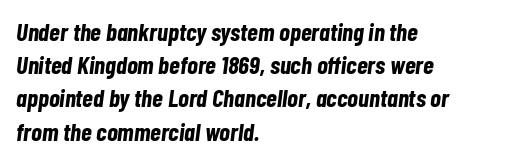
Q: Is the text bold? A: Yes.
Q: Is the text italic (slanted)? A: Yes, it leans right by about 7 degrees.
Q: Is the text underlined? A: No.
Q: How is the paragraph aligned? A: Left-aligned.
Q: Is the spacing between letters normal or unusually wide? A: Normal.
Q: Is the spacing between lines tight, normal or loose? A: Normal.
